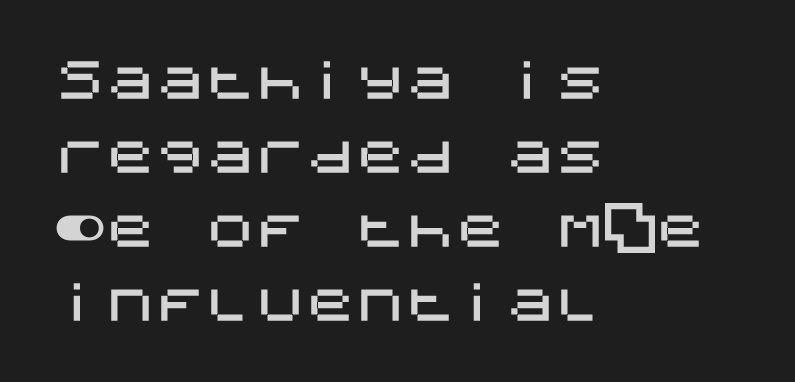
{"serif": "no", "italic": "no", "width": "normal", "stroke_contrast": "medium", "x_height": "large", "underline": "no", "align": "left", "line_spacing": "normal", "line_spacing_ratio": 1.48, "letter_spacing": "normal", "letter_spacing_em": 0.0, "glyph_px": 50}
